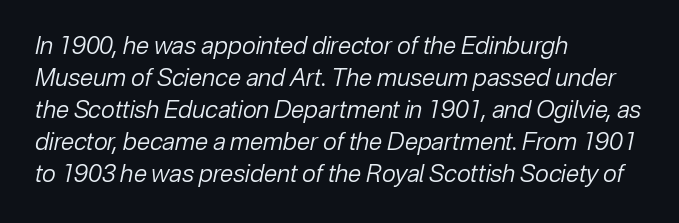
The image shows 24 px text type, italic (leaning right); set left-aligned, normal line spacing (1.33x), normal letter spacing, not underlined.
